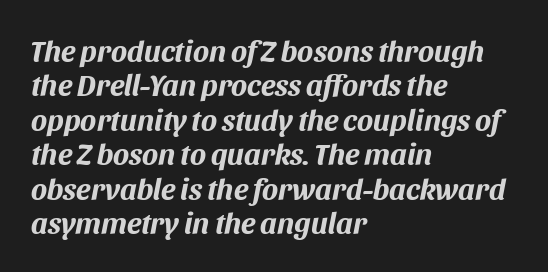
{"italic": "yes", "lean": "right", "slant_degrees": 11, "bold": "yes", "weight": "bold", "width": "normal", "stroke_contrast": "medium", "x_height": "large", "monospaced": "no", "underline": "no", "align": "left", "line_spacing": "tight", "line_spacing_ratio": 1.15, "letter_spacing": "normal", "letter_spacing_em": 0.0, "glyph_px": 30}
